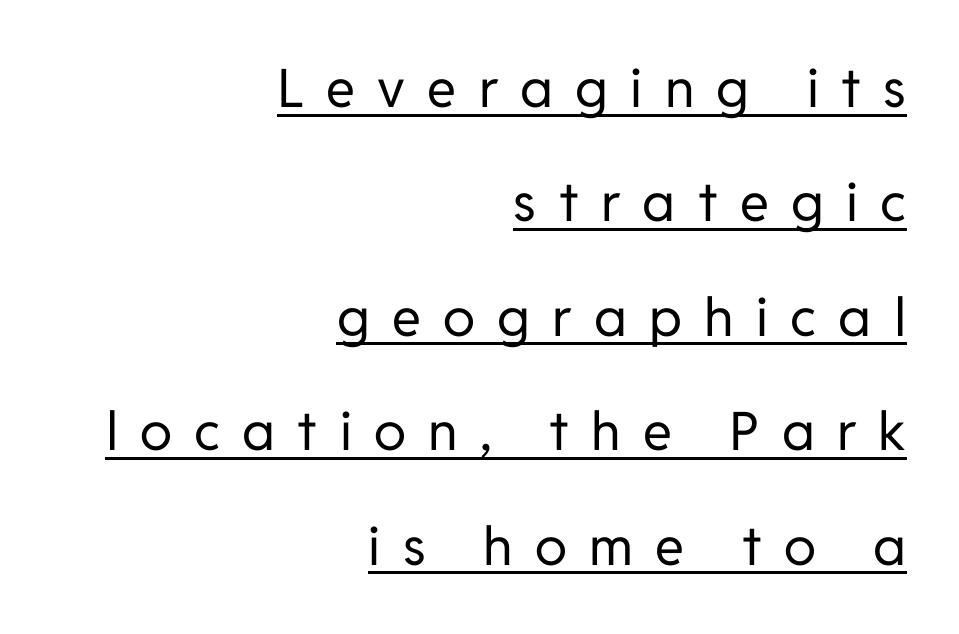
Q: Is the text bold? A: No.
Q: Is the text italic (slanted)? A: No, it is upright.
Q: Is the typeface a serif or a sans-serif typeface? A: Sans-serif.
Q: Is the text underlined? A: Yes.
Q: How is the paragraph aligned? A: Right-aligned.
Q: Is the spacing between letters normal or unusually wide? A: Unusually wide.
Q: Is the spacing between lines tight, normal or loose? A: Loose.
Q: Width (condensed, normal, or wide)? A: Normal.
Q: Stroke contrast? A: Low.
Q: x-height? A: Medium.
Q: Monospaced? A: No.
